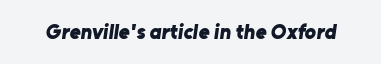
{"bold": "yes", "underline": "no", "letter_spacing": "normal", "letter_spacing_em": 0.0, "glyph_px": 21}
